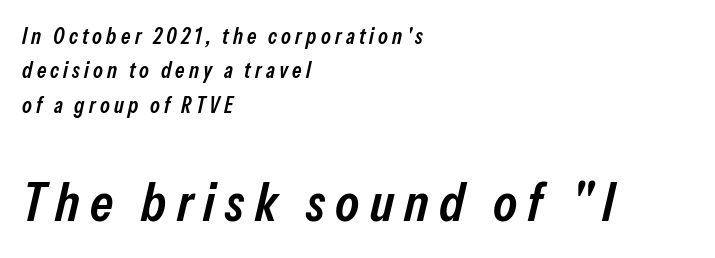
The image shows 54 px semibold, condensed type, italic (leaning right); set left-aligned, normal line spacing (1.56x), not underlined; the second (bottom) block is 2.45x larger; low stroke contrast and a medium x-height.
